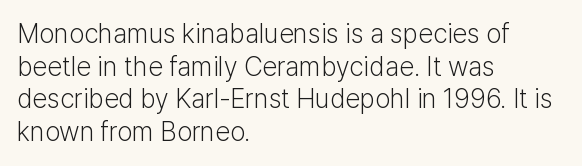
{"italic": "no", "bold": "no", "underline": "no", "align": "left", "line_spacing_ratio": 1.21, "letter_spacing": "normal", "letter_spacing_em": 0.0, "glyph_px": 27}
